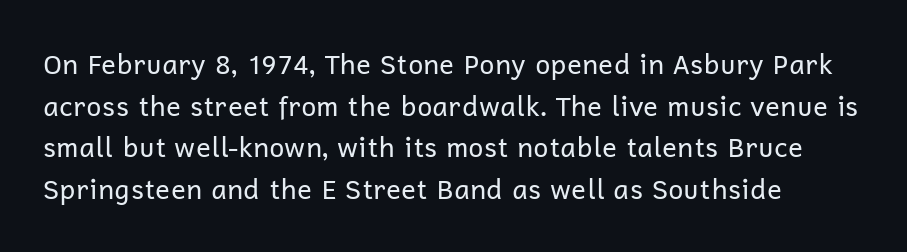
A clean baseline with only descenders dipping below it. In terms of leading, this rendering sits right in the middle. The horizontal fit of the characters is conventional and even. If you drew a line through each stem, it would be perfectly vertical.
